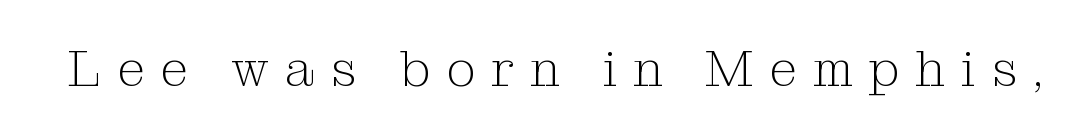
Q: Is the text bold? A: No.
Q: Is the text italic (slanted)? A: No, it is upright.
Q: Is the typeface a serif or a sans-serif typeface? A: Serif.
Q: Is the text underlined? A: No.
Q: Is the spacing between letters normal or unusually wide? A: Unusually wide.
Q: Width (condensed, normal, or wide)? A: Normal.
Q: Stroke contrast? A: Medium.
Q: x-height? A: Medium.
Q: Monospaced? A: No.
